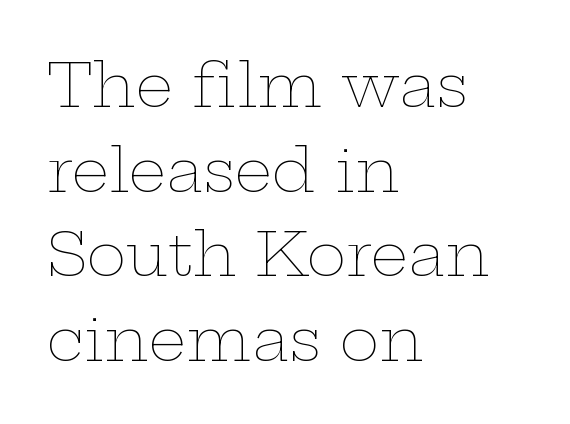
Q: Is the text bold? A: No.
Q: Is the text italic (slanted)? A: No, it is upright.
Q: Is the text underlined? A: No.
Q: How is the paragraph aligned? A: Left-aligned.
Q: Is the spacing between letters normal or unusually wide? A: Normal.
Q: Is the spacing between lines tight, normal or loose? A: Normal.
Q: Width (condensed, normal, or wide)? A: Wide.
Q: Stroke contrast? A: Low.
Q: x-height? A: Medium.
Q: Monospaced? A: No.
